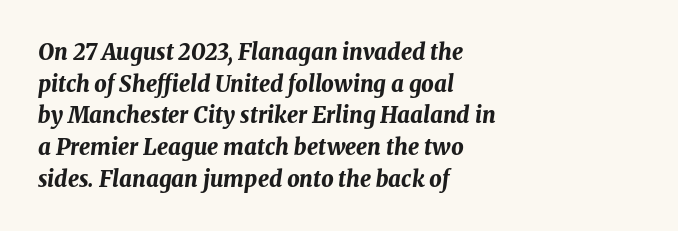
Q: Is the text bold? A: Yes.
Q: Is the text italic (slanted)? A: Yes, it leans right by about 8 degrees.
Q: Is the text underlined? A: No.
Q: How is the paragraph aligned? A: Left-aligned.
Q: Is the spacing between letters normal or unusually wide? A: Normal.
Q: Is the spacing between lines tight, normal or loose? A: Normal.
